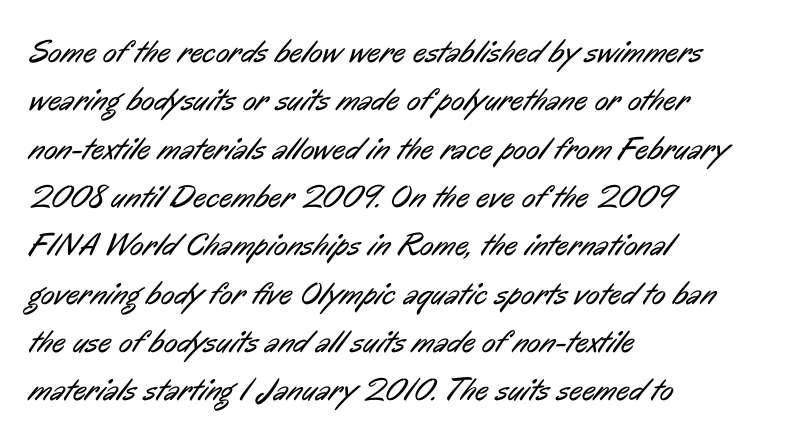
Q: Is the text bold? A: No.
Q: Is the typeface a serif or a sans-serif typeface? A: Sans-serif.
Q: Is the text underlined? A: No.
Q: How is the paragraph aligned? A: Left-aligned.
Q: Is the spacing between letters normal or unusually wide? A: Normal.
Q: Is the spacing between lines tight, normal or loose? A: Normal.
Q: Width (condensed, normal, or wide)? A: Condensed.
Q: Stroke contrast? A: Low.
Q: x-height? A: Medium.
Q: Monospaced? A: No.
